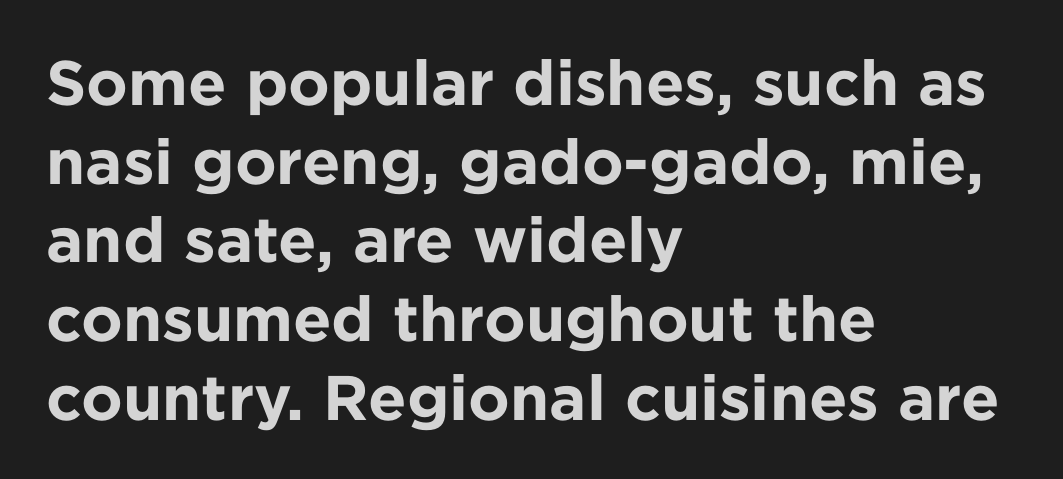
{"serif": "no", "italic": "no", "bold": "yes", "weight": "bold", "width": "normal", "stroke_contrast": "low", "x_height": "medium", "monospaced": "no", "underline": "no", "align": "left", "line_spacing": "normal", "line_spacing_ratio": 1.25, "letter_spacing": "normal", "letter_spacing_em": 0.0, "glyph_px": 63}
